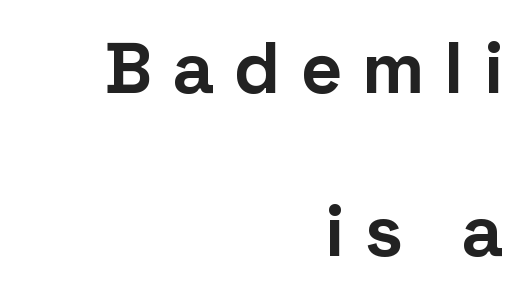
Display-style spreading of the glyphs; the letterfit is very open. The specimen reads as upright at a glance. Type without underlining. Unlike a traditional serif, this face leaves its strokes unadorned.
